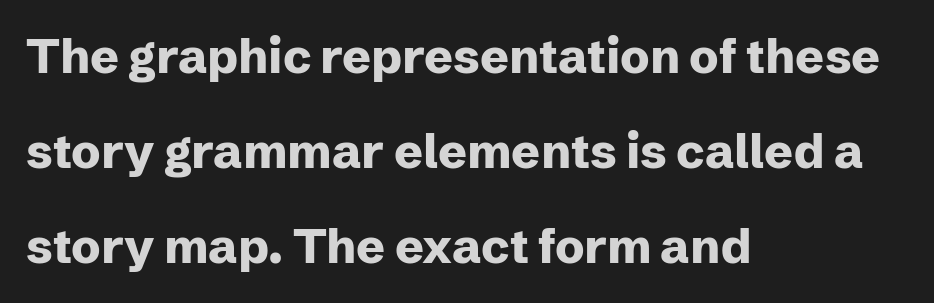
Q: Is the text bold? A: Yes.
Q: Is the text italic (slanted)? A: No, it is upright.
Q: Is the typeface a serif or a sans-serif typeface? A: Sans-serif.
Q: Is the text underlined? A: No.
Q: How is the paragraph aligned? A: Left-aligned.
Q: Is the spacing between letters normal or unusually wide? A: Normal.
Q: Is the spacing between lines tight, normal or loose? A: Loose.
Q: Width (condensed, normal, or wide)? A: Normal.
Q: Stroke contrast? A: Low.
Q: x-height? A: Medium.
Q: Monospaced? A: No.
